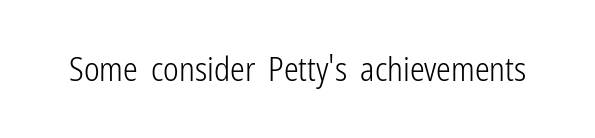
Q: Is the text bold? A: No.
Q: Is the text italic (slanted)? A: No, it is upright.
Q: Is the typeface a serif or a sans-serif typeface? A: Sans-serif.
Q: Is the text underlined? A: No.
Q: Is the spacing between letters normal or unusually wide? A: Normal.
Q: Width (condensed, normal, or wide)? A: Condensed.
Q: Stroke contrast? A: Low.
Q: x-height? A: Medium.
Q: Monospaced? A: No.
